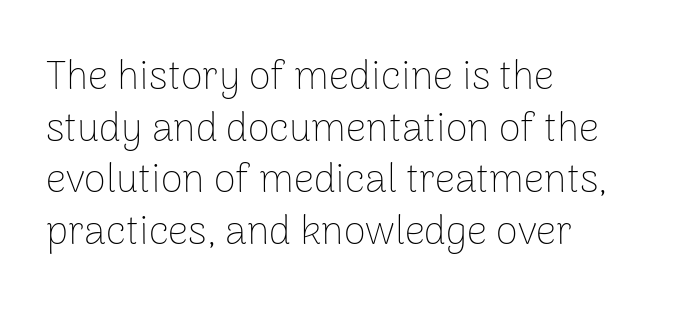
{"serif": "no", "italic": "no", "bold": "no", "weight": "thin", "width": "normal", "stroke_contrast": "low", "x_height": "medium", "monospaced": "no", "underline": "no", "align": "left", "line_spacing": "normal", "line_spacing_ratio": 1.29, "letter_spacing": "normal", "letter_spacing_em": 0.0, "glyph_px": 40}
